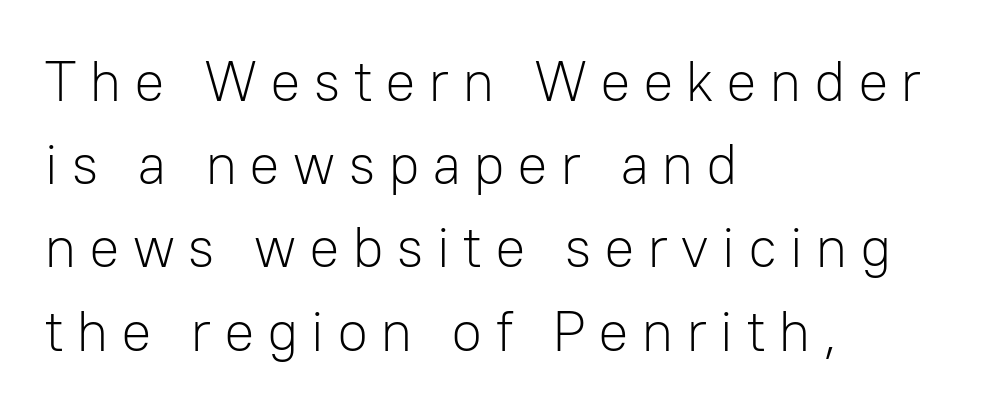
The image shows 57 px light sans-serif type, upright; set left-aligned, normal line spacing (1.46x), unusually wide letter spacing (+0.21 em), not underlined; low stroke contrast and a medium x-height.
